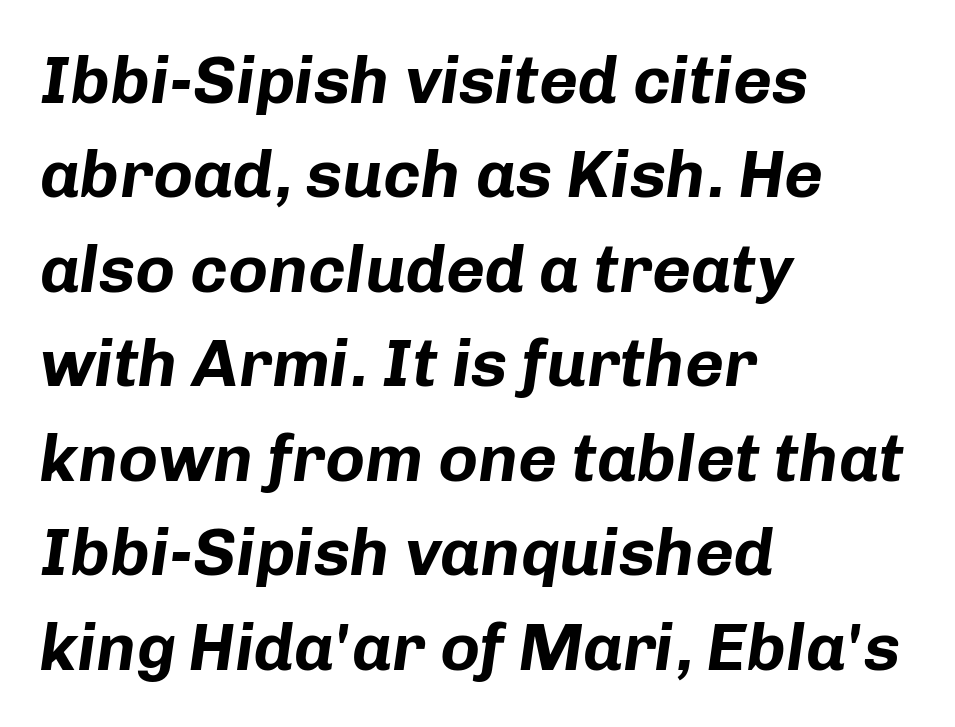
The image shows 67 px bold type, italic (leaning right); set left-aligned, normal line spacing (1.41x), normal letter spacing, not underlined; low stroke contrast and a medium x-height.
